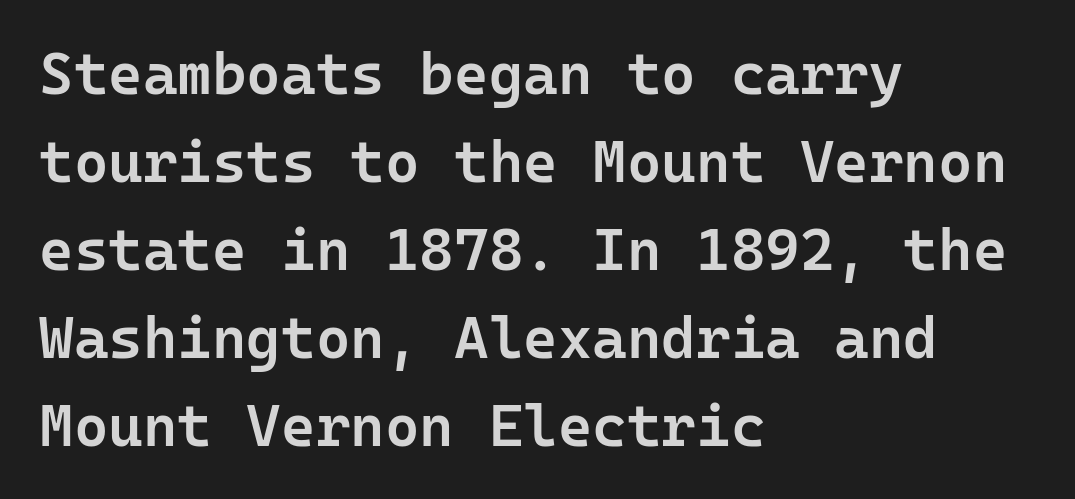
Q: Is the text bold? A: Semi-bold.
Q: Is the text italic (slanted)? A: No, it is upright.
Q: Is the typeface a serif or a sans-serif typeface? A: Sans-serif.
Q: Is the text underlined? A: No.
Q: How is the paragraph aligned? A: Left-aligned.
Q: Is the spacing between letters normal or unusually wide? A: Normal.
Q: Is the spacing between lines tight, normal or loose? A: Normal.
Q: Width (condensed, normal, or wide)? A: Normal.
Q: Stroke contrast? A: Low.
Q: x-height? A: Medium.
Q: Monospaced? A: Yes.
